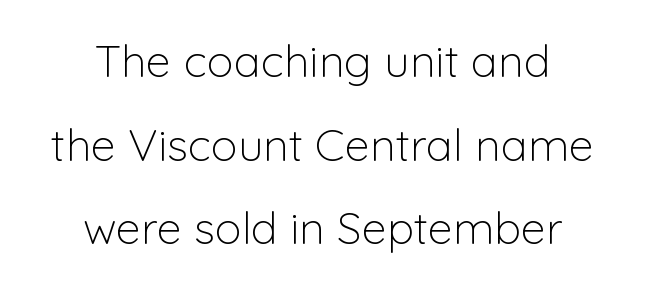
You can tell from the bare stems that sans-serif type was used. The axis of the letterforms is exactly vertical. Reading down the block, each line starts at a different indent, mirrored at its end. Honestly, there is no underline to notice here at all.
